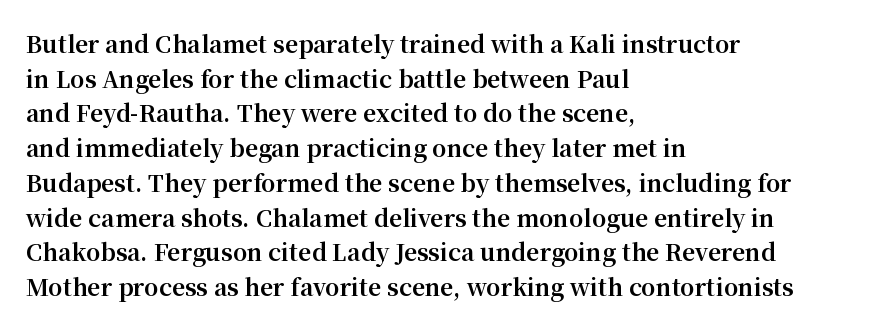
The image shows 23 px bold type, upright; set left-aligned, normal line spacing (1.51x), normal letter spacing, not underlined.
